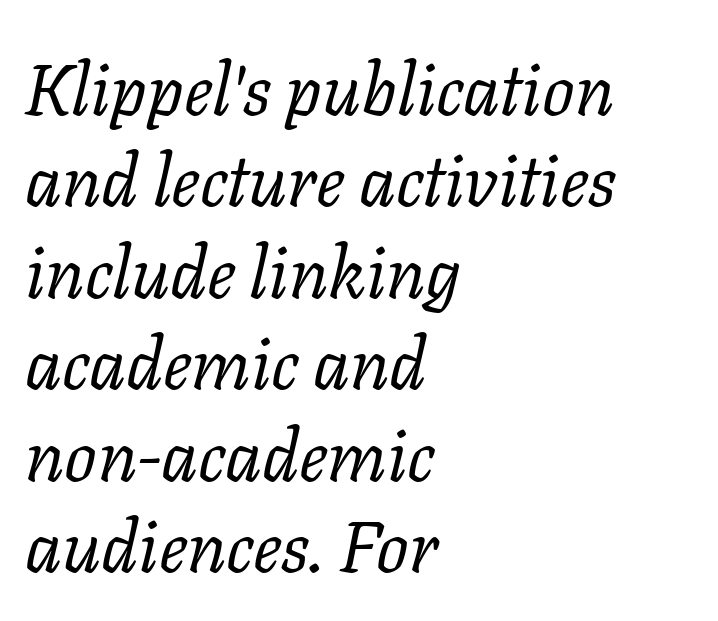
{"serif": "yes", "italic": "yes", "lean": "right", "slant_degrees": 11, "bold": "no", "weight": "regular", "width": "normal", "stroke_contrast": "low", "x_height": "medium", "monospaced": "no", "underline": "no", "align": "left", "line_spacing": "normal", "line_spacing_ratio": 1.27, "letter_spacing": "normal", "letter_spacing_em": 0.0, "glyph_px": 72}
